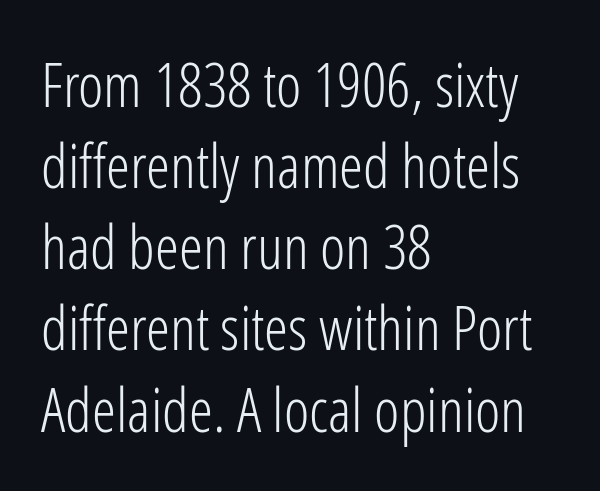
Is this a fixed-width face? No — the glyphs have proportional, varying widths. The designer left line spacing at the default. Letterform terminals end flat and unadorned throughout the passage. Compared with a typical body face, this is equally light or lighter still.
